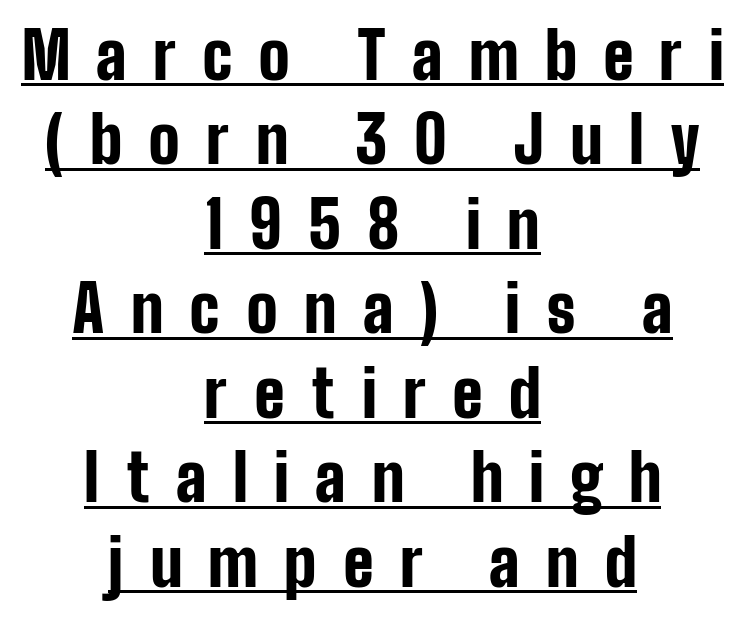
{"serif": "no", "italic": "no", "bold": "yes", "weight": "bold", "width": "condensed", "stroke_contrast": "low", "x_height": "medium", "monospaced": "no", "underline": "yes", "align": "center", "line_spacing": "normal", "line_spacing_ratio": 1.3, "letter_spacing": "wide", "letter_spacing_em": 0.4, "glyph_px": 65}
